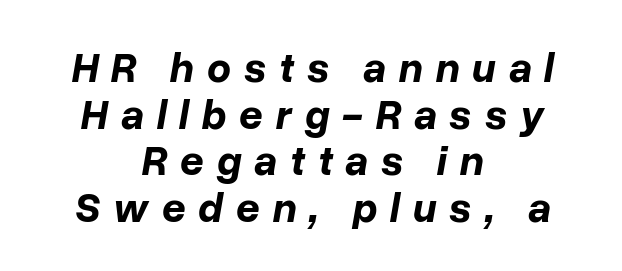
Do the characters align in a grid? No, the font is proportional. The font's italic variant was chosen for this text. In terms of letterspacing, this is a distinctly airy, spread setting. Reading down the block, each line starts at a different indent, mirrored at its end. Compared with typical paragraphs, the rows here are closer together. Underlining? Definitely not there.
